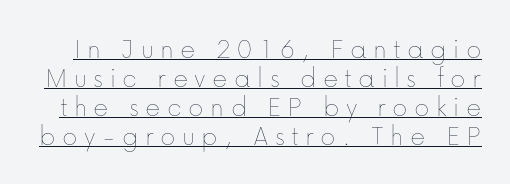
Weight class: somewhere from thin through regular. Think of a printed novel: that variable character pitch is what you see here. The glyphs are accompanied by a horizontal stroke just below them. If you drew a line through each stem, it would be perfectly vertical. The horizontal fit of the characters is loose and conspicuously gappy.
